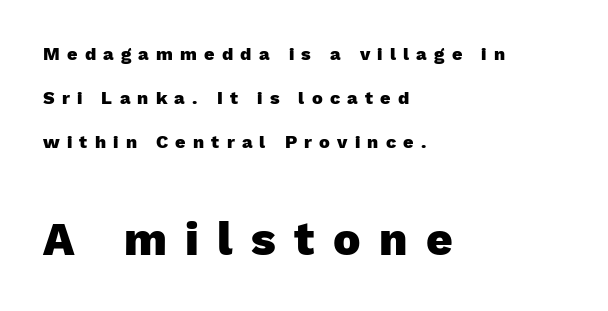
{"serif": "no", "italic": "no", "bold": "yes", "weight": "heavy", "width": "normal", "stroke_contrast": "low", "x_height": "medium", "monospaced": "no", "underline": "no", "align": "left", "line_spacing": "loose", "line_spacing_ratio": 2.45, "letter_spacing": "wide", "letter_spacing_em": 0.4, "larger_block": "second", "size_ratio": 2.56, "glyph_px": 46}
